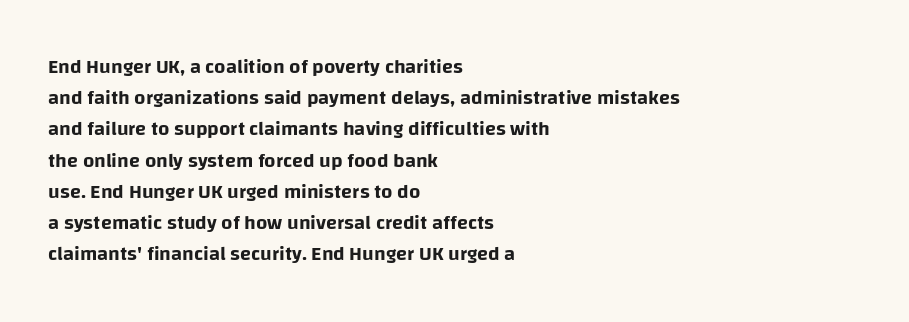
Q: Is the text italic (slanted)? A: No, it is upright.
Q: Is the text underlined? A: No.
Q: How is the paragraph aligned? A: Left-aligned.
Q: Is the spacing between letters normal or unusually wide? A: Normal.
Q: Is the spacing between lines tight, normal or loose? A: Normal.
